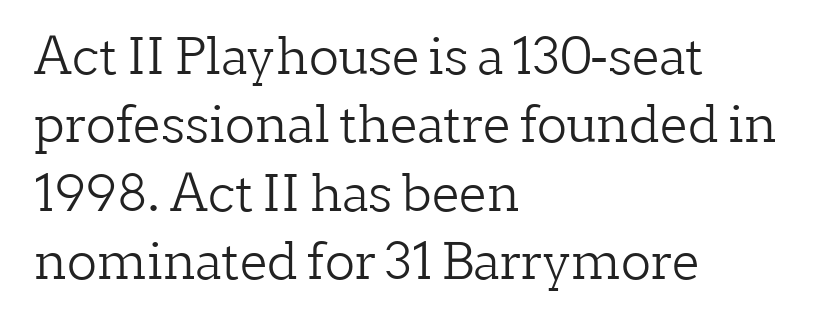
The image shows 50 px light serif type, upright; set left-aligned, normal line spacing (1.37x), normal letter spacing, not underlined; low stroke contrast and a medium x-height.
